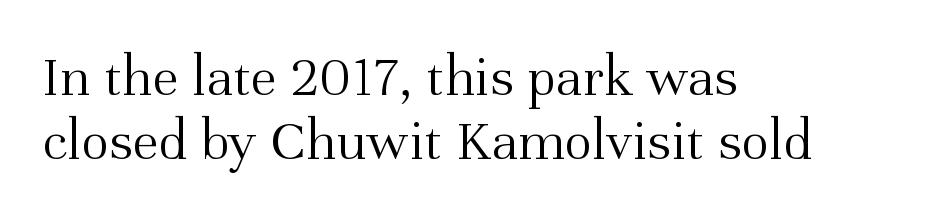
The rendering uses a small line-height, squeezing the rows. Letters have the restrained weight of plain body copy at most. The letters advance in unequal steps, a hallmark of proportional type. No word sits above an underline. Caption: multi-line text, flush left, ragged right.
